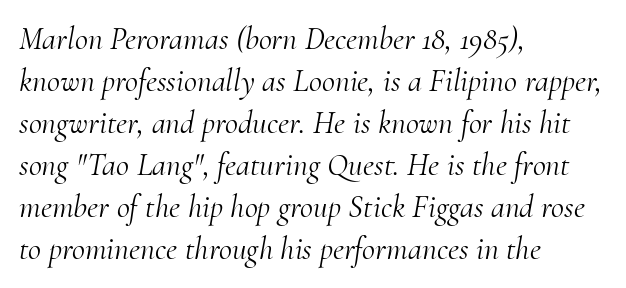
The image shows 32 px light serif type, italic (leaning right); set left-aligned, normal line spacing (1.31x), normal letter spacing, not underlined; medium stroke contrast and a small x-height.
